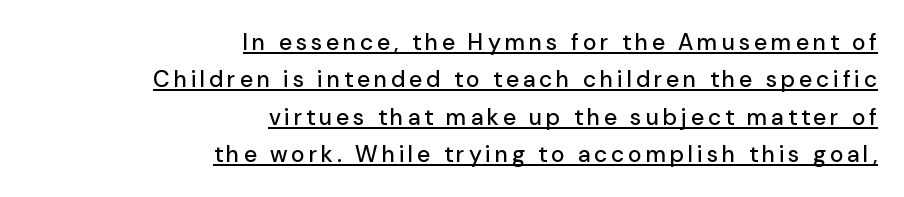
Caption: multi-line text, flush right, ragged left. The space between consecutive lines is moderate. Has an underline been added? It has. Posture: straight, roman, zero tilt.
